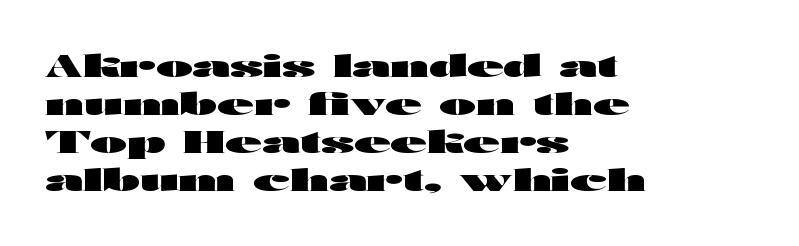
Are there feet on the stems? There aren't — it's a sans. The axis of the letterforms is exactly vertical. The vertical gap from one line to the next is medium. Line beginnings align vertically; line endings do not. Caption: standard tracking, unaltered. The font is running at its bold setting.
